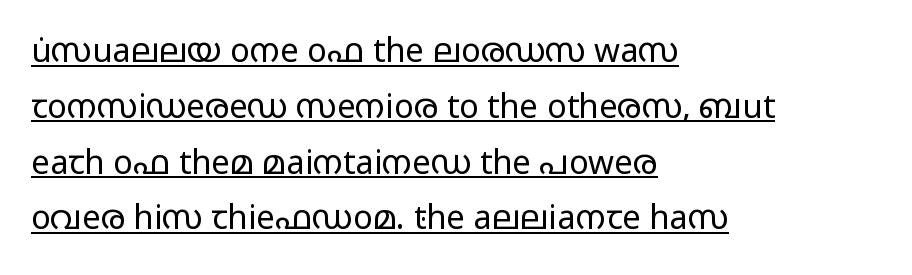
Q: Is the text bold? A: No.
Q: Is the text italic (slanted)? A: No, it is upright.
Q: Is the typeface a serif or a sans-serif typeface? A: Sans-serif.
Q: Is the text underlined? A: Yes.
Q: How is the paragraph aligned? A: Left-aligned.
Q: Is the spacing between letters normal or unusually wide? A: Normal.
Q: Is the spacing between lines tight, normal or loose? A: Normal.
Q: Width (condensed, normal, or wide)? A: Wide.
Q: Stroke contrast? A: Low.
Q: x-height? A: Medium.
Q: Monospaced? A: No.
